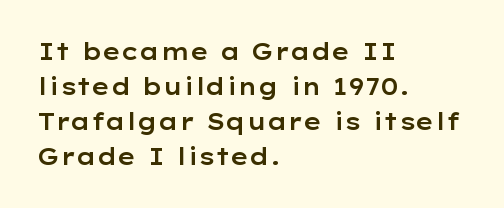
Left-aligned paragraph, ragged on the right. This sample uses an upright cut, with every glyph sitting square on the baseline. Only glyphs here, with clear space below each row. In terms of letterspacing, this is plain default setting. The line-height multiplier appears to be the usual default.
